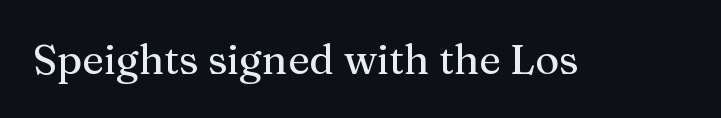
The area under the type is left untouched. Letter spacing: default. Posture: vertical. Check where the strokes stop: tiny serifs finish them off. Spacing verdict: proportional, widths tailored to each character.
